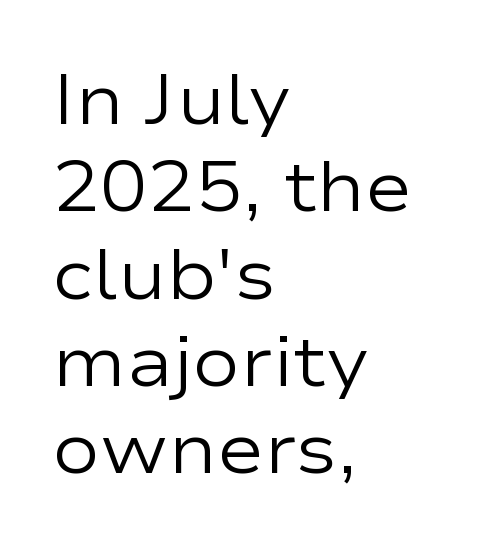
Each letter's strokes conclude bluntly, with no projecting serifs. The type sits square on the baseline with zero lean. Teacher's note: observe the even left margin — that is flush-left alignment. The foot of each line stays bare and open. Stems here are at most as thick as an everyday book face. Between one letter and the next there's only the usual sliver of space.
